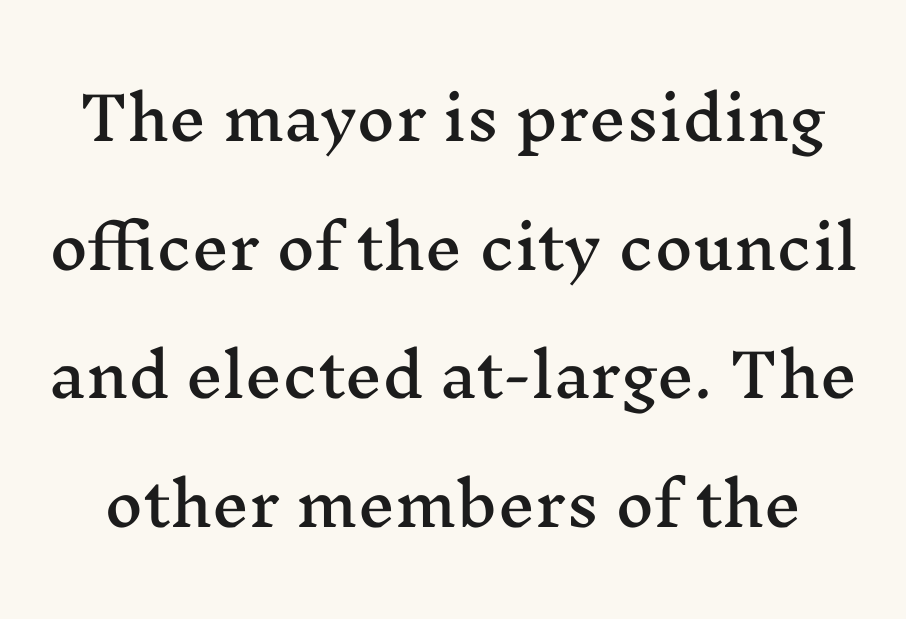
The image shows 59 px wide serif type, upright; set loose line spacing (2.18x), normal letter spacing, not underlined; medium stroke contrast and a medium x-height.
